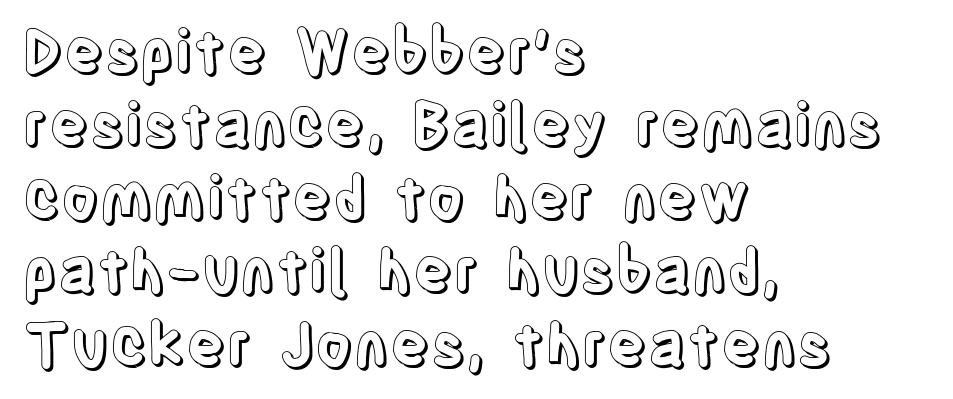
The image shows 59 px condensed type, upright; set left-aligned, line spacing 1.24x, normal letter spacing, not underlined; a large x-height.
